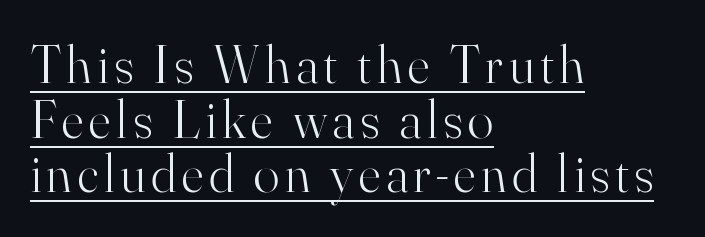
Q: Is the text bold? A: No.
Q: Is the text italic (slanted)? A: No, it is upright.
Q: Is the typeface a serif or a sans-serif typeface? A: Serif.
Q: Is the text underlined? A: Yes.
Q: How is the paragraph aligned? A: Left-aligned.
Q: Is the spacing between lines tight, normal or loose? A: Tight.
Q: Width (condensed, normal, or wide)? A: Normal.
Q: Stroke contrast? A: High.
Q: x-height? A: Small.
Q: Monospaced? A: No.
